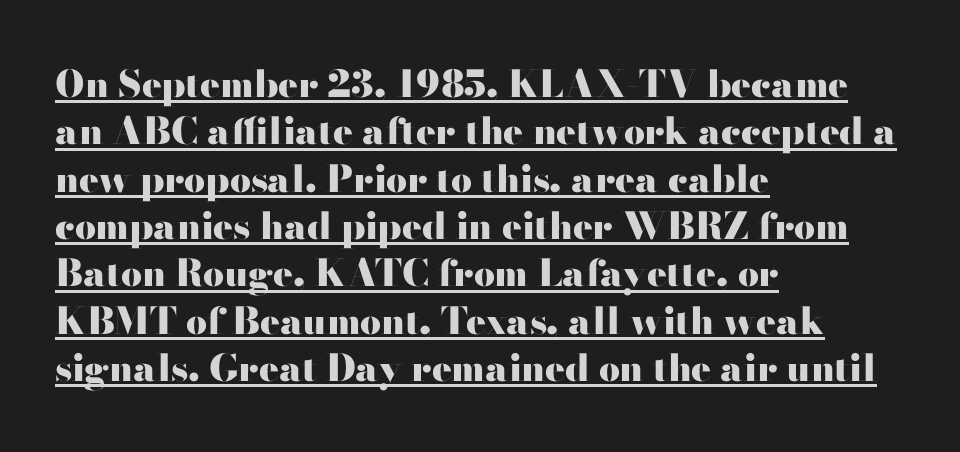
{"serif": "no", "italic": "no", "bold": "yes", "weight": "heavy", "width": "wide", "stroke_contrast": "high", "x_height": "small", "monospaced": "no", "underline": "yes", "align": "left", "line_spacing": "normal", "line_spacing_ratio": 1.28, "letter_spacing": "normal", "letter_spacing_em": 0.0, "glyph_px": 37}
